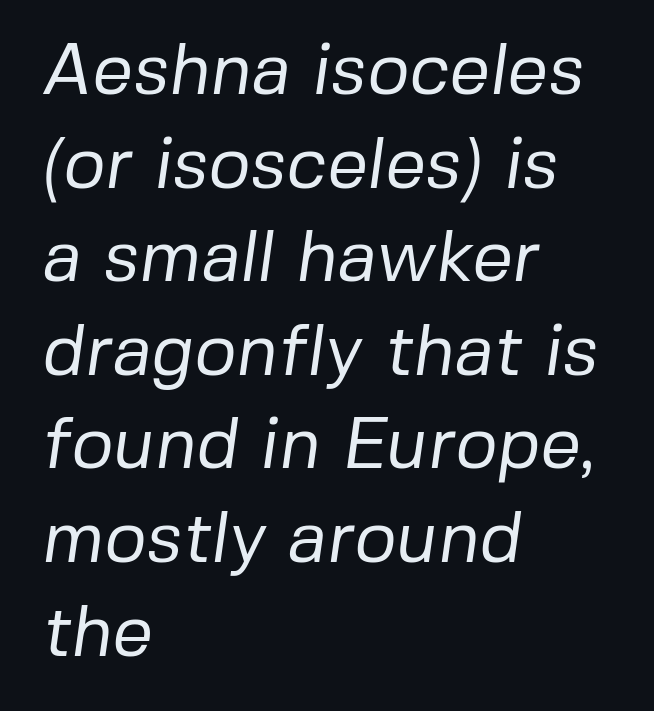
The designer left line spacing at the default. Nothing sits at the stroke ends, so this counts as sans-serif. Check under the words: just untouched page. The face looks like a standard text weight, possibly lighter.
